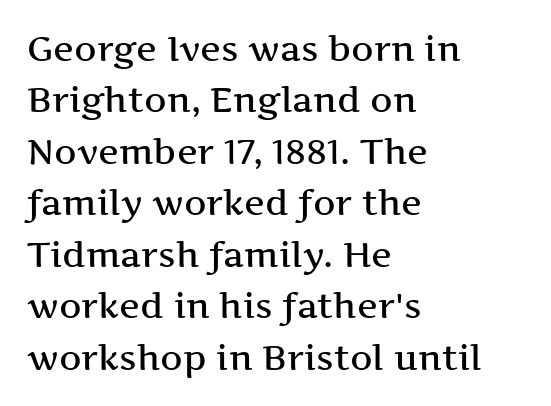
{"serif": "yes", "italic": "no", "width": "wide", "stroke_contrast": "medium", "x_height": "medium", "monospaced": "no", "underline": "no", "align": "left", "line_spacing": "normal", "line_spacing_ratio": 1.47, "letter_spacing": "normal", "letter_spacing_em": 0.0, "glyph_px": 35}
